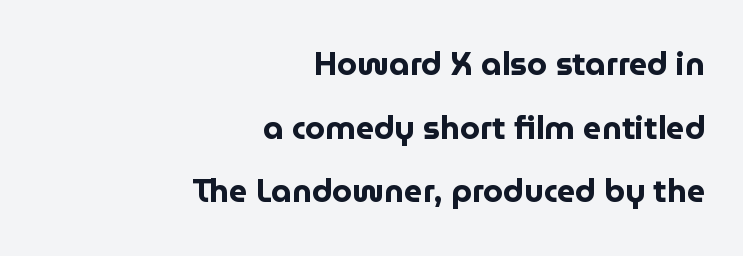
{"serif": "no", "italic": "no", "bold": "yes", "weight": "bold", "width": "normal", "stroke_contrast": "low", "x_height": "medium", "monospaced": "no", "underline": "no", "align": "right", "line_spacing": "loose", "line_spacing_ratio": 1.99, "letter_spacing": "normal", "letter_spacing_em": 0.0, "glyph_px": 32}
